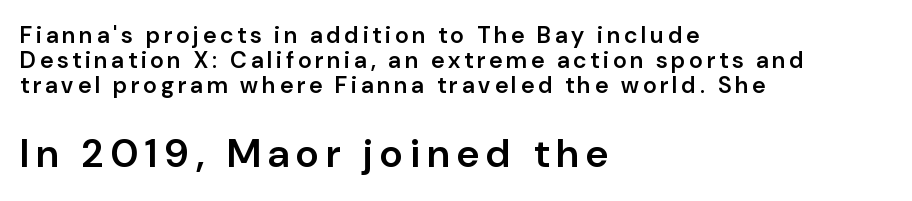
{"serif": "no", "italic": "no", "bold": "semi", "weight": "semibold", "width": "normal", "stroke_contrast": "low", "x_height": "medium", "monospaced": "no", "underline": "no", "align": "left", "line_spacing": "tight", "line_spacing_ratio": 1.09, "larger_block": "second", "size_ratio": 1.74, "glyph_px": 40}
